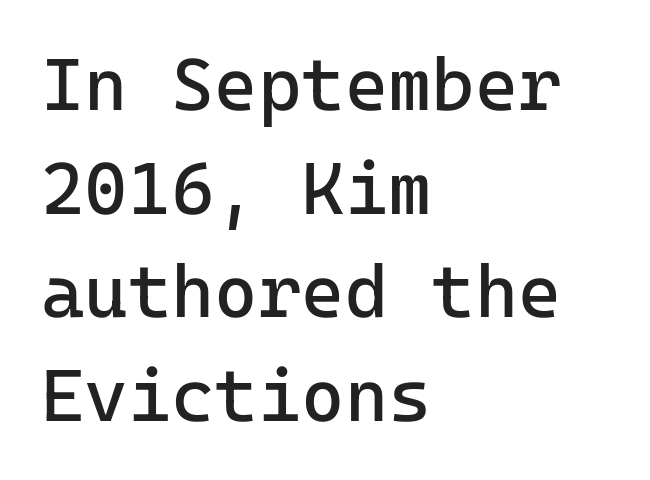
{"serif": "no", "italic": "no", "bold": "no", "weight": "regular", "width": "normal", "stroke_contrast": "low", "x_height": "medium", "underline": "no", "align": "left", "line_spacing": "normal", "line_spacing_ratio": 1.4, "letter_spacing": "normal", "letter_spacing_em": 0.0, "glyph_px": 74}
